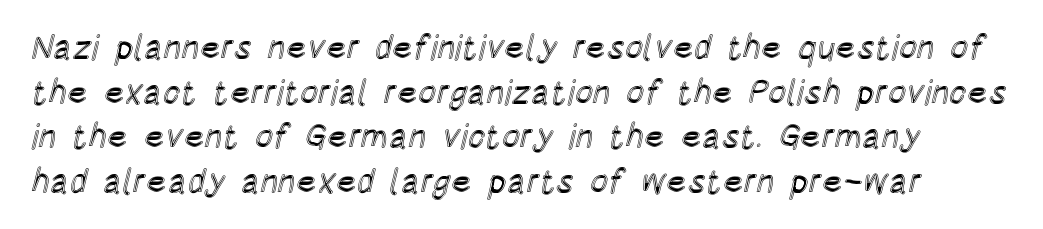
The string is rendered with underlining switched off. You could not count columns in this text — the font is proportionally spaced. Reading down the column, the eye jumps a familiar distance to each next line.
